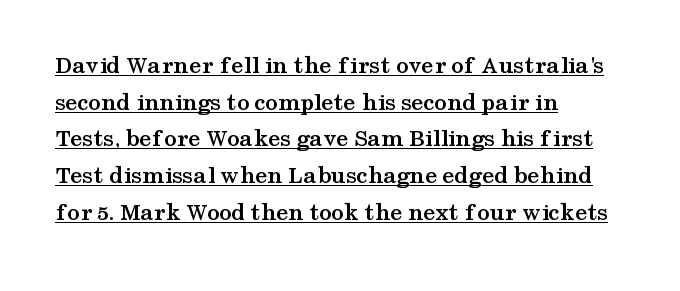
{"italic": "no", "bold": "yes", "underline": "yes", "align": "left", "line_spacing": "normal", "line_spacing_ratio": 1.47, "letter_spacing": "normal", "letter_spacing_em": 0.0, "glyph_px": 25}
